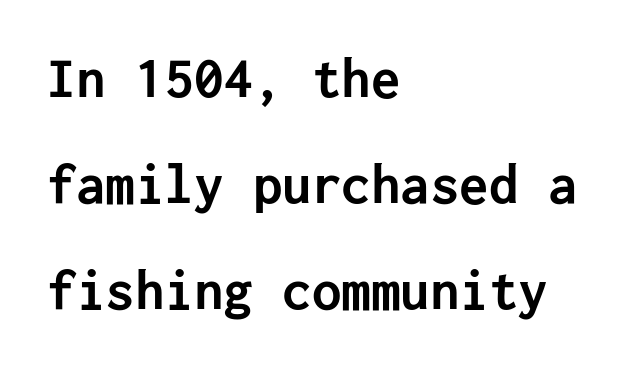
Q: Is the text bold? A: Yes.
Q: Is the text italic (slanted)? A: No, it is upright.
Q: Is the typeface a serif or a sans-serif typeface? A: Sans-serif.
Q: Is the text underlined? A: No.
Q: How is the paragraph aligned? A: Left-aligned.
Q: Is the spacing between letters normal or unusually wide? A: Normal.
Q: Width (condensed, normal, or wide)? A: Normal.
Q: Stroke contrast? A: Low.
Q: x-height? A: Medium.
